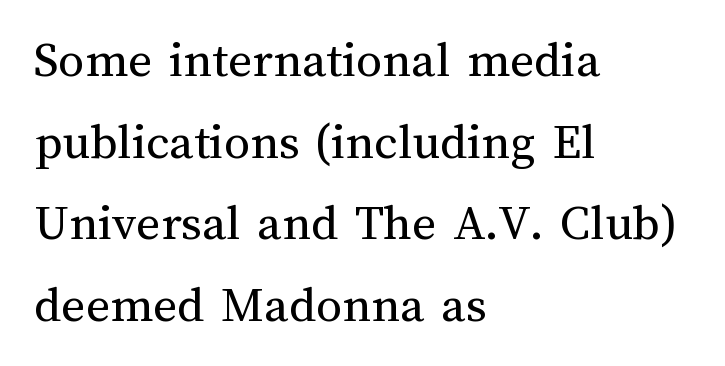
Q: Is the text bold? A: No.
Q: Is the text italic (slanted)? A: No, it is upright.
Q: Is the text underlined? A: No.
Q: How is the paragraph aligned? A: Left-aligned.
Q: Is the spacing between letters normal or unusually wide? A: Normal.
Q: Is the spacing between lines tight, normal or loose? A: Normal.
Q: Width (condensed, normal, or wide)? A: Normal.
Q: Stroke contrast? A: Medium.
Q: x-height? A: Medium.
Q: Monospaced? A: No.
